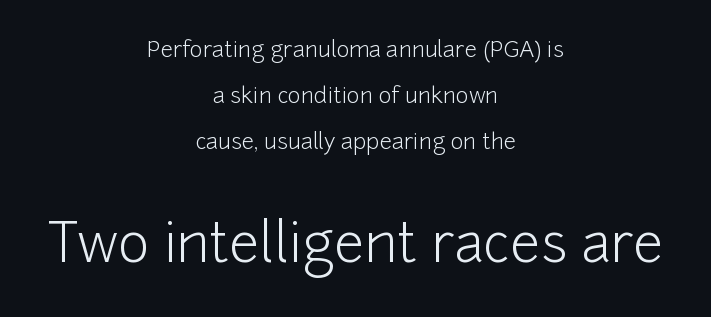
Q: Is the text bold? A: No.
Q: Is the text italic (slanted)? A: No, it is upright.
Q: Is the typeface a serif or a sans-serif typeface? A: Sans-serif.
Q: Is the text underlined? A: No.
Q: How is the paragraph aligned? A: Centered.
Q: Is the spacing between letters normal or unusually wide? A: Normal.
Q: Is the spacing between lines tight, normal or loose? A: Loose.
Q: Which block of text is set in a larger size, the first (top) or the second (bottom)? A: The second (bottom) one.
Q: Width (condensed, normal, or wide)? A: Normal.
Q: Stroke contrast? A: Low.
Q: x-height? A: Medium.
Q: Monospaced? A: No.
